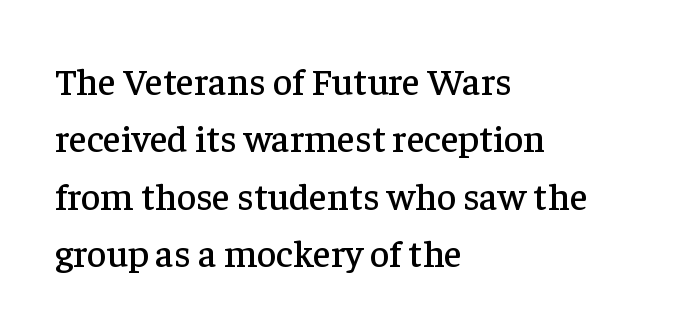
Q: Is the text italic (slanted)? A: No, it is upright.
Q: Is the typeface a serif or a sans-serif typeface? A: Serif.
Q: Is the text underlined? A: No.
Q: How is the paragraph aligned? A: Left-aligned.
Q: Is the spacing between letters normal or unusually wide? A: Normal.
Q: Is the spacing between lines tight, normal or loose? A: Normal.
Q: Width (condensed, normal, or wide)? A: Normal.
Q: Stroke contrast? A: Low.
Q: x-height? A: Medium.
Q: Monospaced? A: No.
